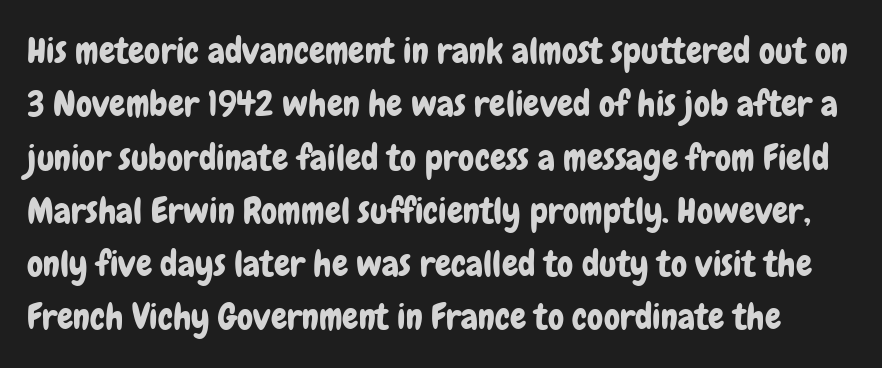
Q: Is the text italic (slanted)? A: No, it is upright.
Q: Is the typeface a serif or a sans-serif typeface? A: Sans-serif.
Q: Is the text underlined? A: No.
Q: Is the spacing between letters normal or unusually wide? A: Normal.
Q: Is the spacing between lines tight, normal or loose? A: Normal.
Q: Width (condensed, normal, or wide)? A: Condensed.
Q: Stroke contrast? A: Low.
Q: x-height? A: Medium.
Q: Monospaced? A: No.
